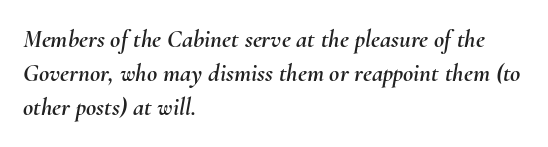
{"italic": "yes", "lean": "right", "slant_degrees": 10, "underline": "no", "align": "left", "line_spacing": "normal", "line_spacing_ratio": 1.37, "letter_spacing": "normal", "letter_spacing_em": 0.0, "glyph_px": 25}
